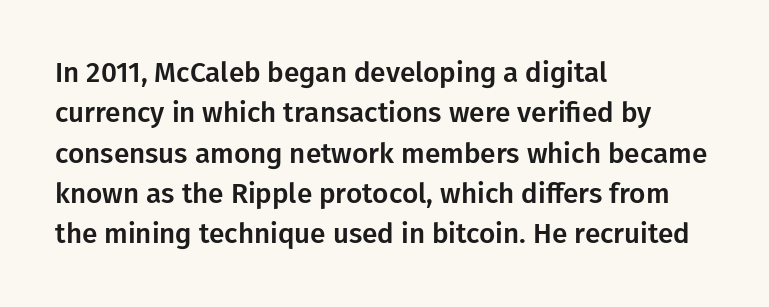
{"serif": "no", "italic": "no", "width": "normal", "stroke_contrast": "low", "x_height": "medium", "monospaced": "no", "underline": "no", "align": "left", "line_spacing": "normal", "line_spacing_ratio": 1.44, "letter_spacing": "normal", "letter_spacing_em": 0.0, "glyph_px": 28}
